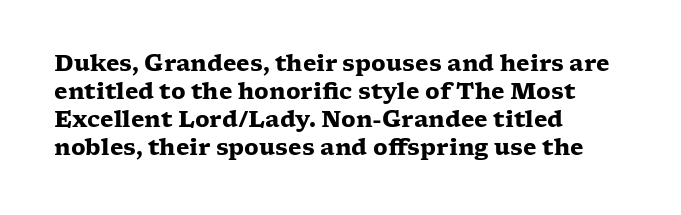
{"italic": "no", "bold": "yes", "underline": "no", "align": "left", "line_spacing": "normal", "line_spacing_ratio": 1.27, "letter_spacing": "normal", "letter_spacing_em": 0.0, "glyph_px": 22}
